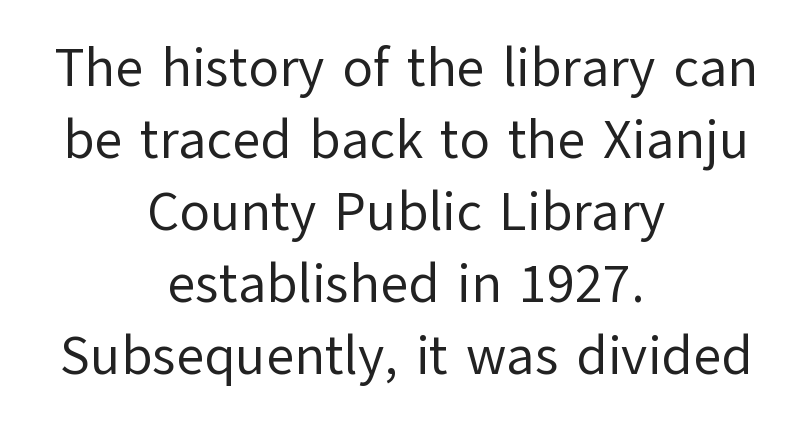
{"serif": "no", "italic": "no", "bold": "no", "weight": "regular", "width": "normal", "stroke_contrast": "low", "x_height": "medium", "monospaced": "no", "underline": "no", "align": "center", "line_spacing": "normal", "line_spacing_ratio": 1.31, "letter_spacing": "normal", "letter_spacing_em": 0.0, "glyph_px": 55}
